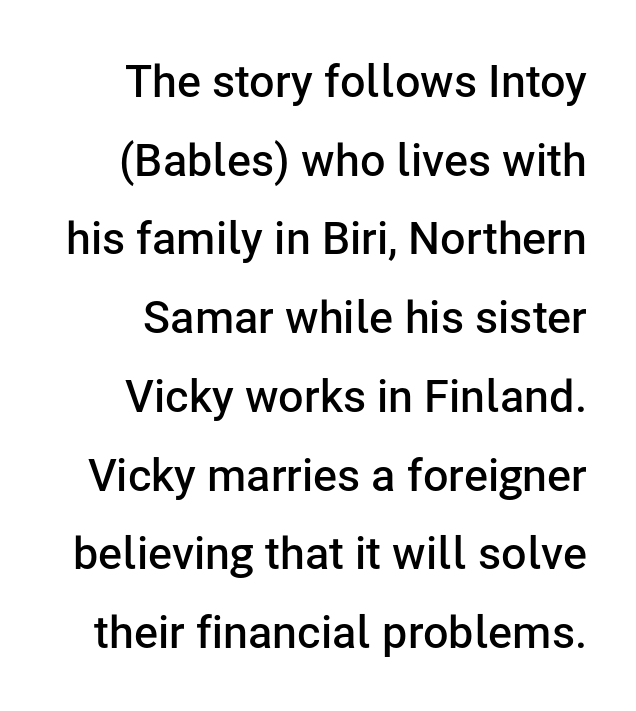
Q: Is the text bold? A: Semi-bold.
Q: Is the text italic (slanted)? A: No, it is upright.
Q: Is the typeface a serif or a sans-serif typeface? A: Sans-serif.
Q: Is the text underlined? A: No.
Q: Is the spacing between letters normal or unusually wide? A: Normal.
Q: Width (condensed, normal, or wide)? A: Normal.
Q: Stroke contrast? A: Low.
Q: x-height? A: Medium.
Q: Monospaced? A: No.
